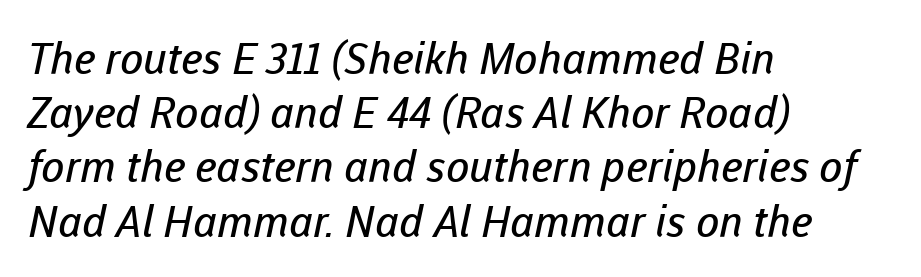
{"serif": "no", "bold": "no", "weight": "regular", "width": "normal", "stroke_contrast": "low", "x_height": "medium", "monospaced": "no", "underline": "no", "align": "left", "line_spacing": "normal", "line_spacing_ratio": 1.26, "letter_spacing": "normal", "letter_spacing_em": 0.0, "glyph_px": 43}
